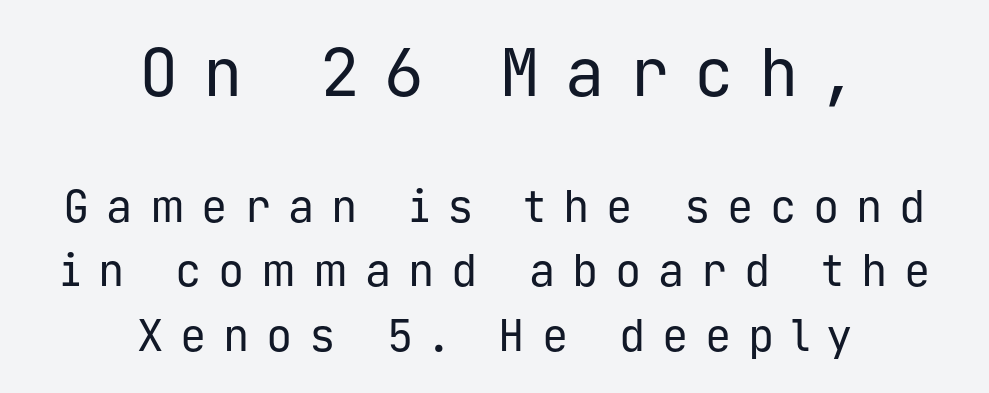
Q: Is the text bold? A: No.
Q: Is the text italic (slanted)? A: No, it is upright.
Q: Is the typeface a serif or a sans-serif typeface? A: Sans-serif.
Q: Is the text underlined? A: No.
Q: How is the paragraph aligned? A: Centered.
Q: Is the spacing between letters normal or unusually wide? A: Unusually wide.
Q: Is the spacing between lines tight, normal or loose? A: Normal.
Q: Which block of text is set in a larger size, the first (top) or the second (bottom)? A: The first (top) one.
Q: Width (condensed, normal, or wide)? A: Normal.
Q: Stroke contrast? A: Low.
Q: x-height? A: Medium.
Q: Monospaced? A: Yes.
